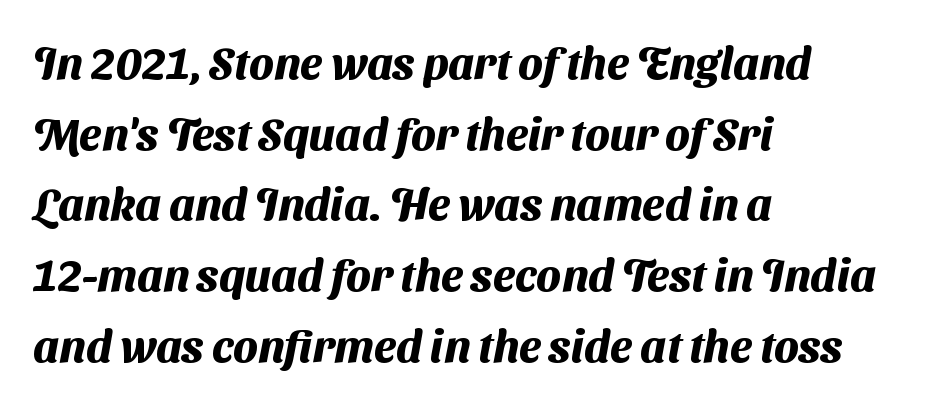
{"serif": "no", "bold": "yes", "weight": "heavy", "width": "normal", "stroke_contrast": "medium", "x_height": "medium", "monospaced": "no", "underline": "no", "align": "left", "line_spacing": "normal", "line_spacing_ratio": 1.57, "letter_spacing": "normal", "letter_spacing_em": 0.0, "glyph_px": 45}
